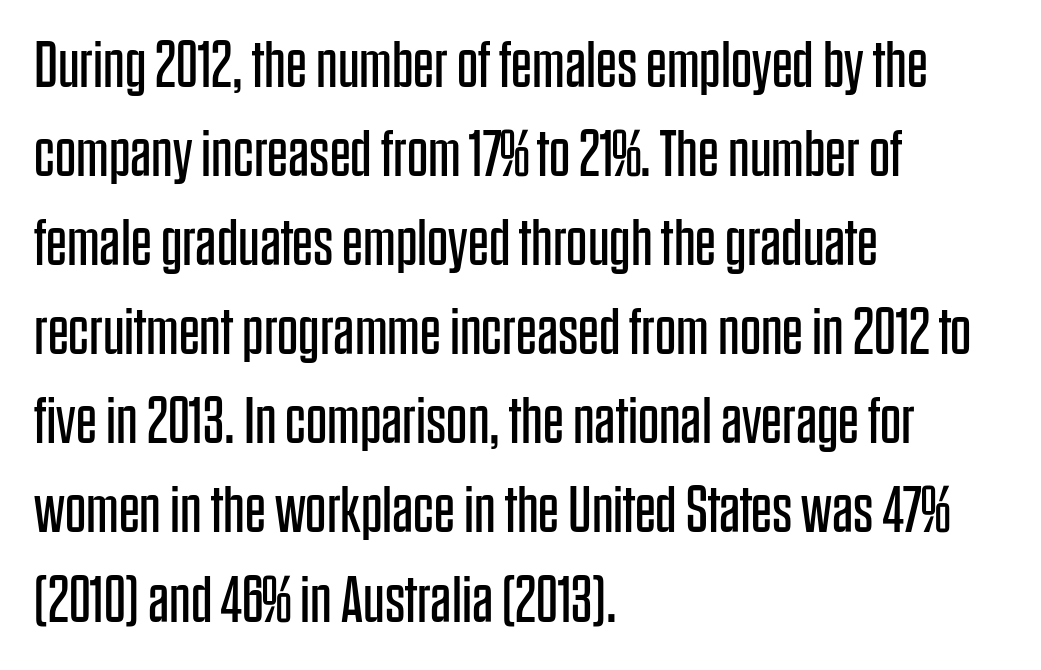
Leading: standard. A typesetter would call this zero additional tracking. The specimen omits any rule beneath the text block's lines. I'd call this a sans setting — the letters go barefoot. The typeface has the unassuming heft of standard copy or less.
